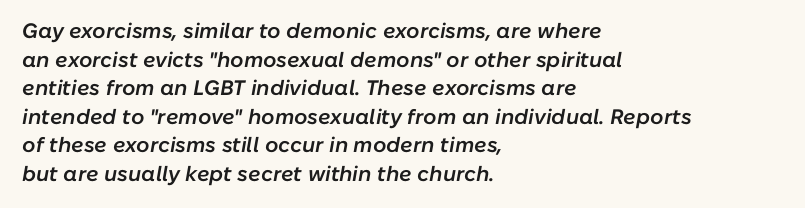
The vertical gap from one line to the next is medium. Glyph-to-glyph distance matches everyday printed text. Typographic density is moderately raised because the face is semibold. The setting favours the left margin, as ordinary paragraphs usually do.
